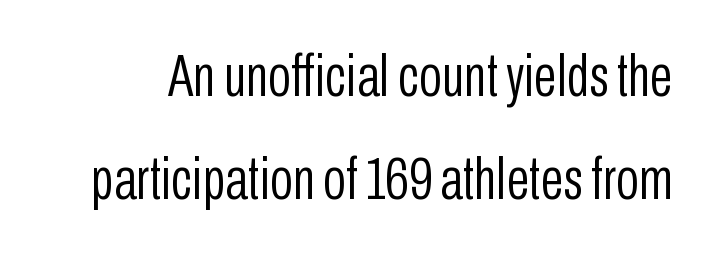
The image shows 60 px light, condensed sans-serif type, upright; set line spacing 1.72x, normal letter spacing, not underlined; low stroke contrast and a medium x-height.
